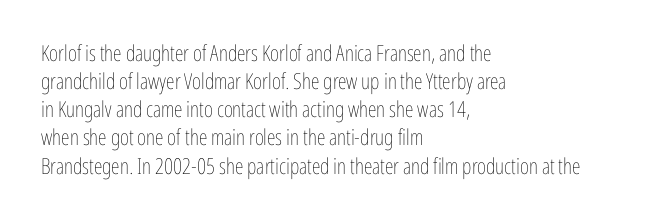
The image shows 22 px text type, upright; set left-aligned, normal line spacing (1.28x), normal letter spacing, not underlined.
